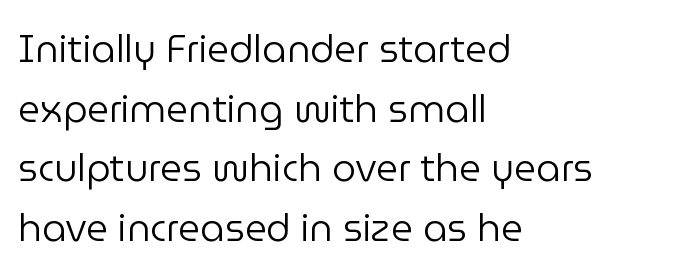
The image shows 38 px regular-weight sans-serif type, upright; set left-aligned, normal line spacing (1.57x), normal letter spacing, not underlined; low stroke contrast and a medium x-height.
